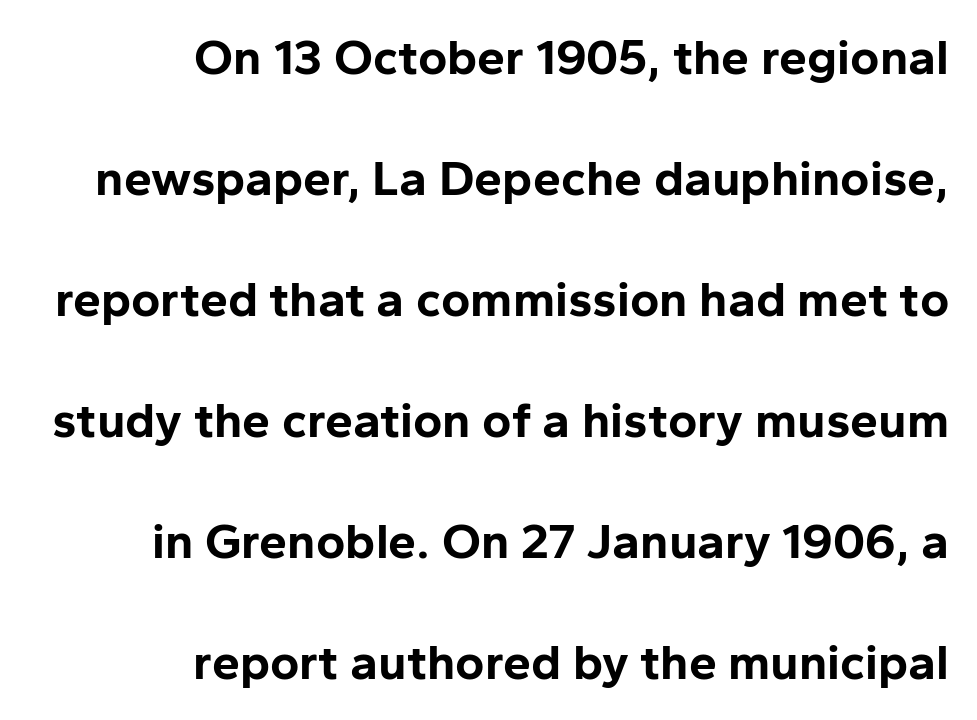
The image shows 50 px bold sans-serif type, upright; set right-aligned, loose line spacing (2.42x), normal letter spacing, not underlined; low stroke contrast and a medium x-height.
